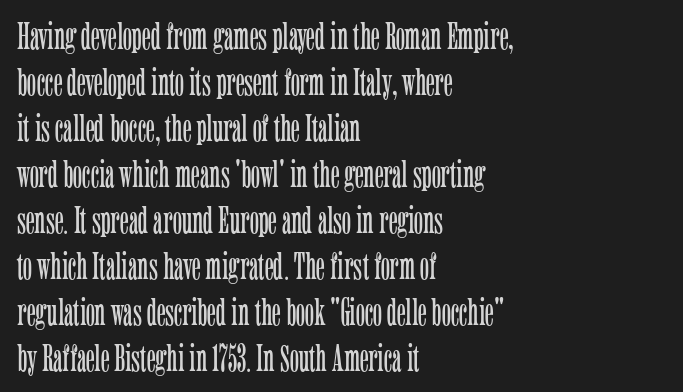
The compositor pushed each line to the left boundary. What stands out about the letter spacing? Nothing — it is the standard amount. Here the designer chose a conventional face with non-uniform glyph widths. No letter is thick-stroked: the sample isn't bold. Underlining? Definitely not there. Quick note: not italic, upright.
